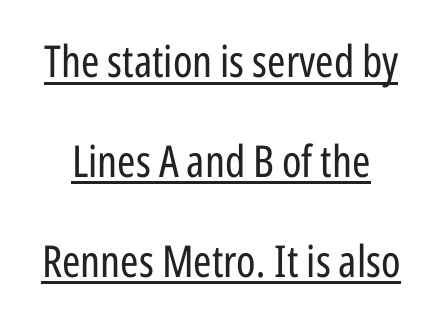
Q: Is the text bold? A: No.
Q: Is the text italic (slanted)? A: No, it is upright.
Q: Is the typeface a serif or a sans-serif typeface? A: Sans-serif.
Q: Is the text underlined? A: Yes.
Q: Is the spacing between letters normal or unusually wide? A: Normal.
Q: Is the spacing between lines tight, normal or loose? A: Loose.
Q: Width (condensed, normal, or wide)? A: Condensed.
Q: Stroke contrast? A: Low.
Q: x-height? A: Medium.
Q: Monospaced? A: No.
